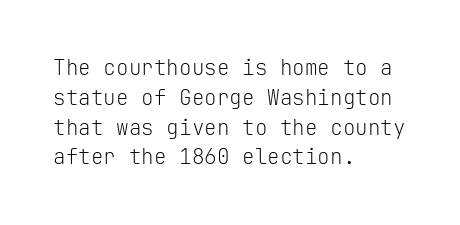
Q: Is the text bold? A: No.
Q: Is the text italic (slanted)? A: No, it is upright.
Q: Is the text underlined? A: No.
Q: How is the paragraph aligned? A: Left-aligned.
Q: Is the spacing between letters normal or unusually wide? A: Normal.
Q: Is the spacing between lines tight, normal or loose? A: Normal.
